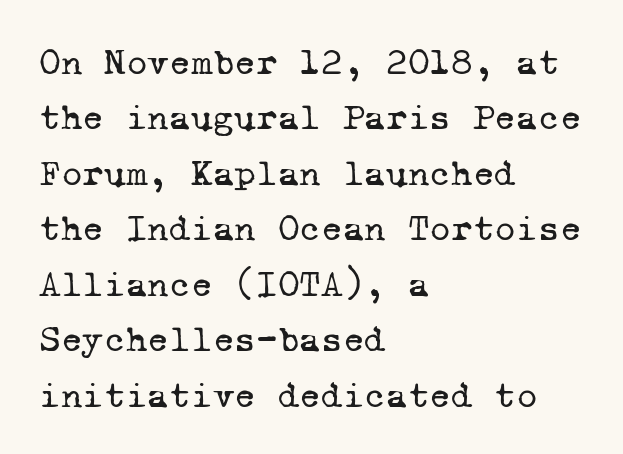
{"serif": "yes", "bold": "no", "weight": "regular", "width": "normal", "stroke_contrast": "low", "x_height": "medium", "monospaced": "yes", "underline": "no", "align": "left", "line_spacing": "normal", "line_spacing_ratio": 1.5, "letter_spacing": "normal", "letter_spacing_em": 0.0, "glyph_px": 37}
